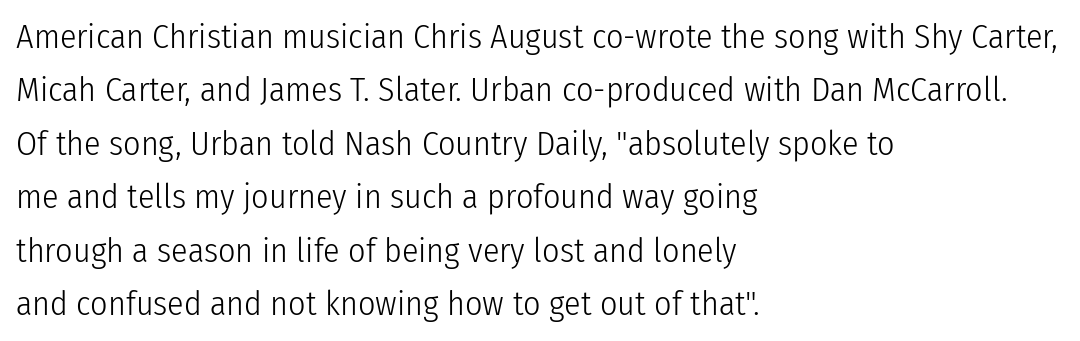
A typesetter would call this proportional, since set widths differ per character. Honestly, the letter spacing is just normal — you wouldn't notice it. Rendered with straight, roman letterforms. Glance below the letters and you will spot only blank space. Every row of glyphs begins at an identical x-position on the left. A sans-serif font was chosen for this passage.
